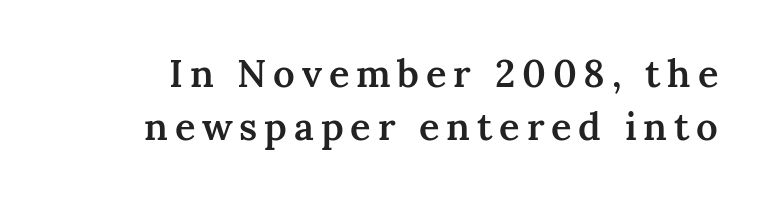
Q: Is the text bold? A: Semi-bold.
Q: Is the text italic (slanted)? A: No, it is upright.
Q: Is the typeface a serif or a sans-serif typeface? A: Serif.
Q: Is the text underlined? A: No.
Q: Is the spacing between lines tight, normal or loose? A: Normal.
Q: Width (condensed, normal, or wide)? A: Normal.
Q: Stroke contrast? A: Medium.
Q: x-height? A: Medium.
Q: Monospaced? A: No.
